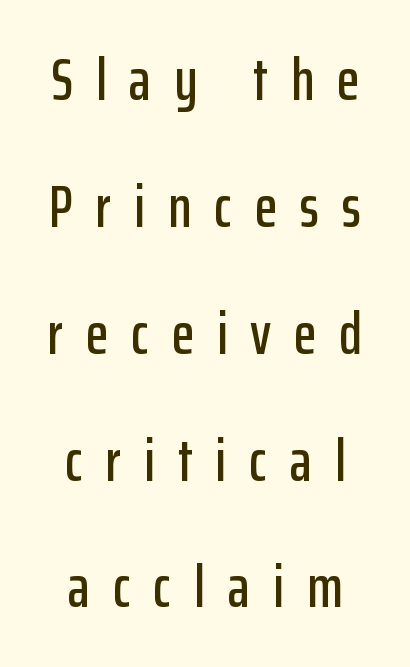
Q: Is the text italic (slanted)? A: No, it is upright.
Q: Is the typeface a serif or a sans-serif typeface? A: Sans-serif.
Q: Is the text underlined? A: No.
Q: How is the paragraph aligned? A: Centered.
Q: Is the spacing between letters normal or unusually wide? A: Unusually wide.
Q: Is the spacing between lines tight, normal or loose? A: Loose.
Q: Width (condensed, normal, or wide)? A: Condensed.
Q: Stroke contrast? A: Low.
Q: x-height? A: Medium.
Q: Monospaced? A: No.
